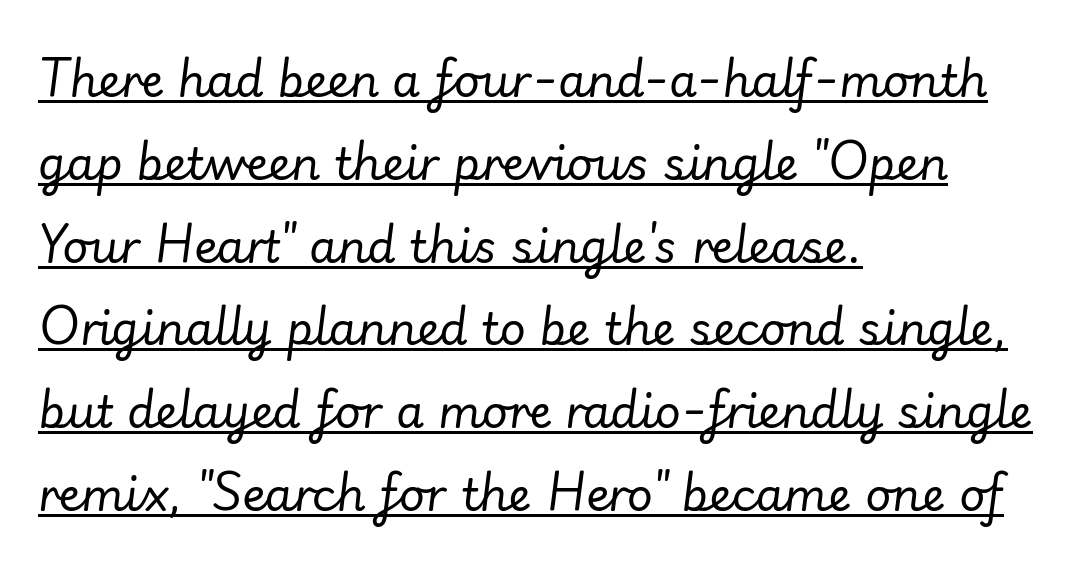
The typesetting does not lean heavy: it is not bold. Caption: standard tracking, unaltered. Short and long lines alike share a common starting point at left. There's an unmistakable incline to the writing here. A rule runs beneath these lines of type. Spacing verdict: proportional, widths tailored to each character.
